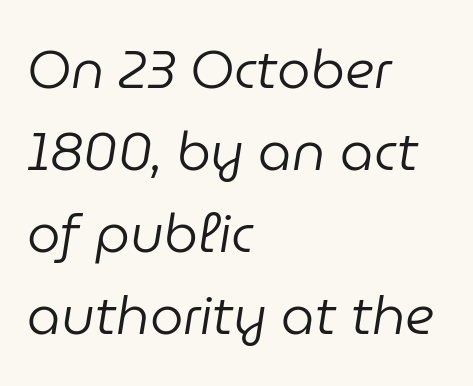
{"italic": "yes", "lean": "right", "slant_degrees": 9, "bold": "no", "weight": "regular", "width": "normal", "stroke_contrast": "low", "x_height": "medium", "monospaced": "no", "underline": "no", "align": "left", "line_spacing": "normal", "line_spacing_ratio": 1.55, "letter_spacing": "normal", "letter_spacing_em": 0.0, "glyph_px": 53}
